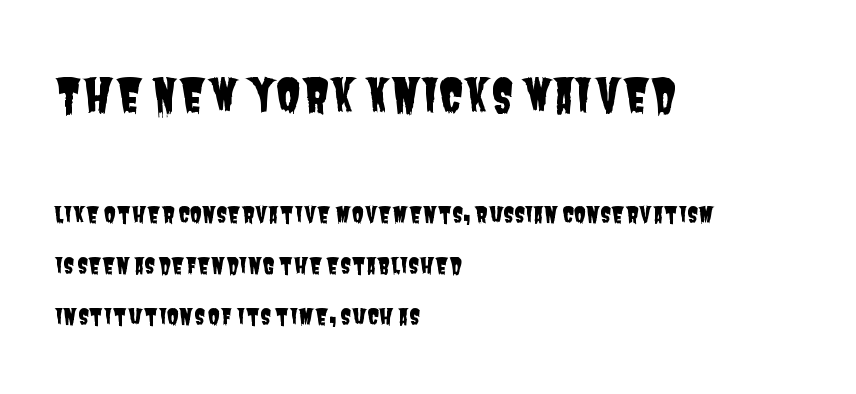
{"serif": "no", "width": "condensed", "stroke_contrast": "low", "x_height": "large", "monospaced": "no", "underline": "no", "align": "left", "line_spacing": "loose", "line_spacing_ratio": 2.31, "letter_spacing": "normal", "letter_spacing_em": 0.0, "larger_block": "first", "size_ratio": 2.05, "glyph_px": 45}
